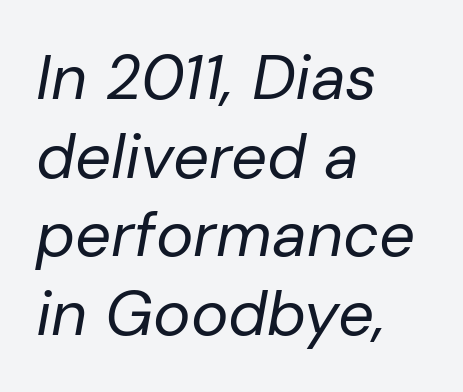
{"italic": "yes", "lean": "right", "slant_degrees": 10, "bold": "no", "weight": "regular", "width": "normal", "stroke_contrast": "low", "x_height": "medium", "monospaced": "no", "underline": "no", "align": "left", "line_spacing": "normal", "line_spacing_ratio": 1.25, "letter_spacing": "normal", "letter_spacing_em": 0.0, "glyph_px": 63}
